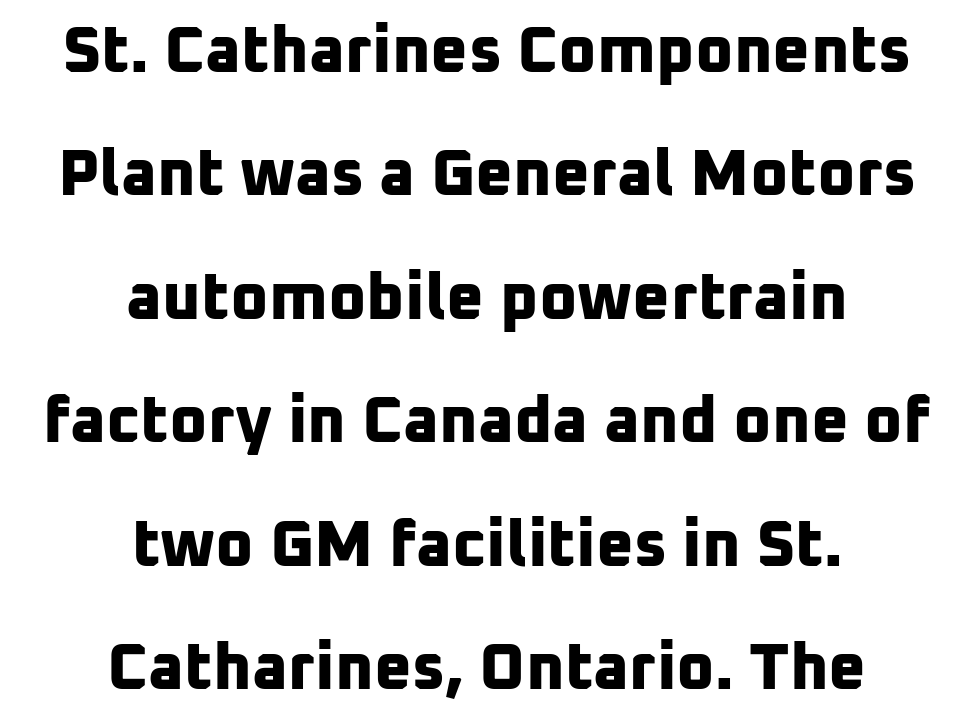
Look at the tracking — it's just the regular setting, nothing added. One glance says open: line gaps are wider than usual. This sample has the flowing, uneven cadence of proportional lettering. Caption: bold face, heavy strokes.
